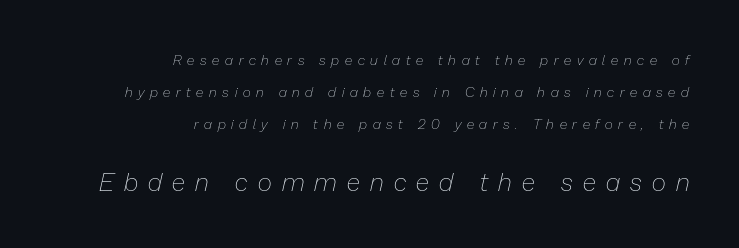
The image shows 25 px text type, italic (leaning right); set right-aligned, loose line spacing (2.27x), unusually wide letter spacing (+0.41 em), not underlined; the second (bottom) block is 1.79x larger.
